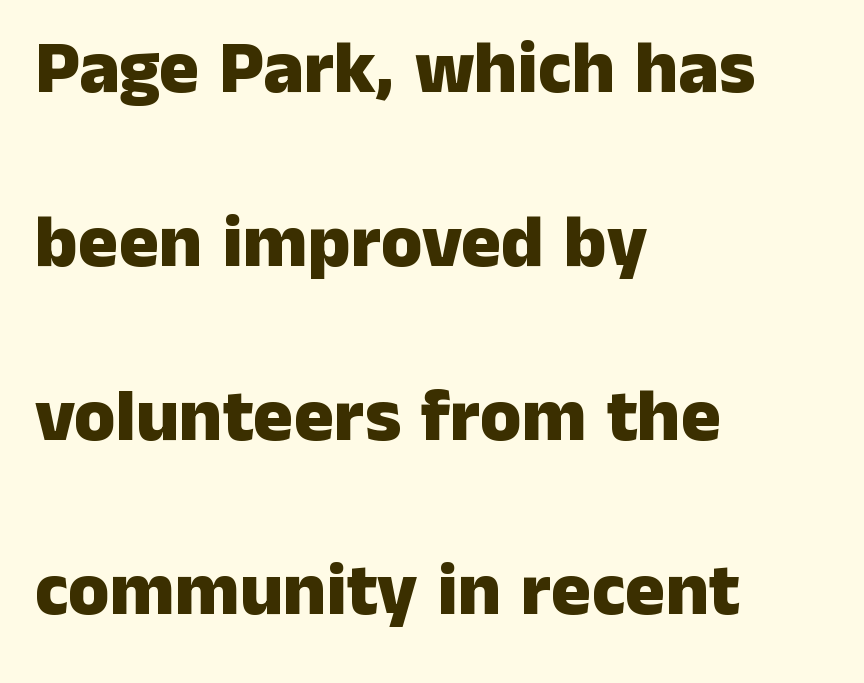
Q: Is the text bold? A: Yes.
Q: Is the text italic (slanted)? A: No, it is upright.
Q: Is the typeface a serif or a sans-serif typeface? A: Sans-serif.
Q: Is the text underlined? A: No.
Q: How is the paragraph aligned? A: Left-aligned.
Q: Is the spacing between letters normal or unusually wide? A: Normal.
Q: Is the spacing between lines tight, normal or loose? A: Loose.
Q: Width (condensed, normal, or wide)? A: Normal.
Q: Stroke contrast? A: Low.
Q: x-height? A: Medium.
Q: Monospaced? A: No.
